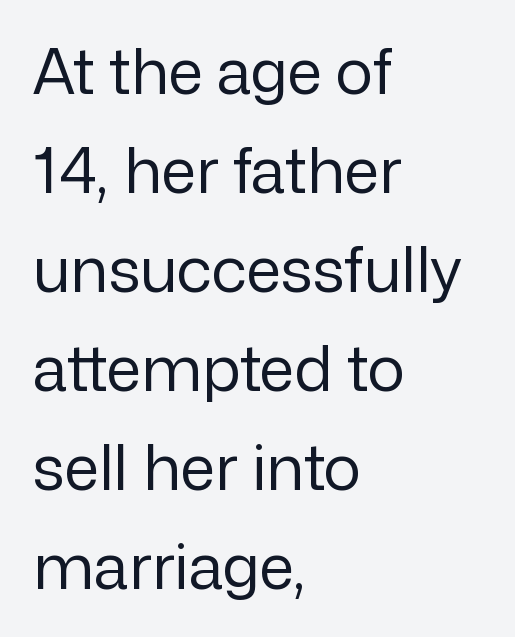
The image shows 63 px regular-weight sans-serif type, upright; set left-aligned, normal line spacing (1.57x), normal letter spacing, not underlined; low stroke contrast and a medium x-height.
